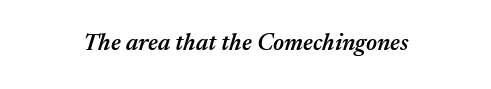
Q: Is the text bold? A: Semi-bold.
Q: Is the text italic (slanted)? A: Yes, it leans right by about 17 degrees.
Q: Is the text underlined? A: No.
Q: Is the spacing between letters normal or unusually wide? A: Normal.
